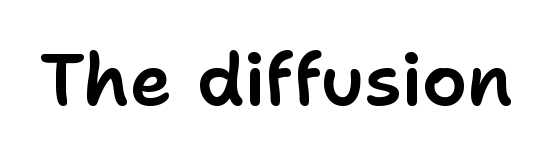
The text was rendered using a sans face with plain stroke endings. Between one letter and the next there's only the usual sliver of space. Looks like regular typesetting: each glyph gets only the width it needs. Words float on clear page, feet unadorned. The font's upright variant was chosen for this text.
